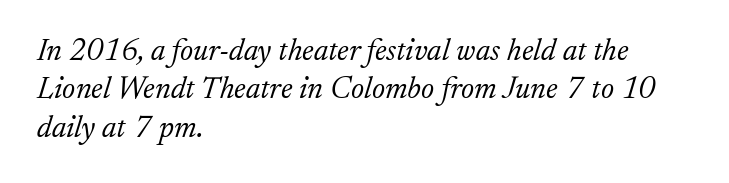
{"serif": "yes", "italic": "yes", "lean": "right", "slant_degrees": 17, "bold": "no", "weight": "light", "width": "normal", "stroke_contrast": "low", "x_height": "small", "monospaced": "no", "underline": "no", "align": "left", "line_spacing_ratio": 1.24, "letter_spacing": "normal", "letter_spacing_em": 0.0, "glyph_px": 31}
